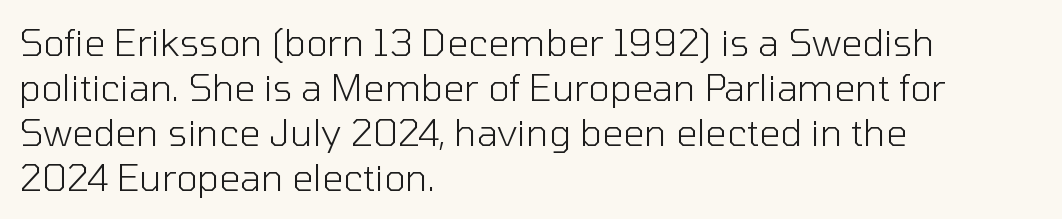
{"serif": "no", "italic": "no", "bold": "no", "weight": "light", "width": "normal", "stroke_contrast": "low", "x_height": "medium", "monospaced": "no", "underline": "no", "align": "left", "line_spacing_ratio": 1.22, "letter_spacing": "normal", "letter_spacing_em": 0.0, "glyph_px": 37}
